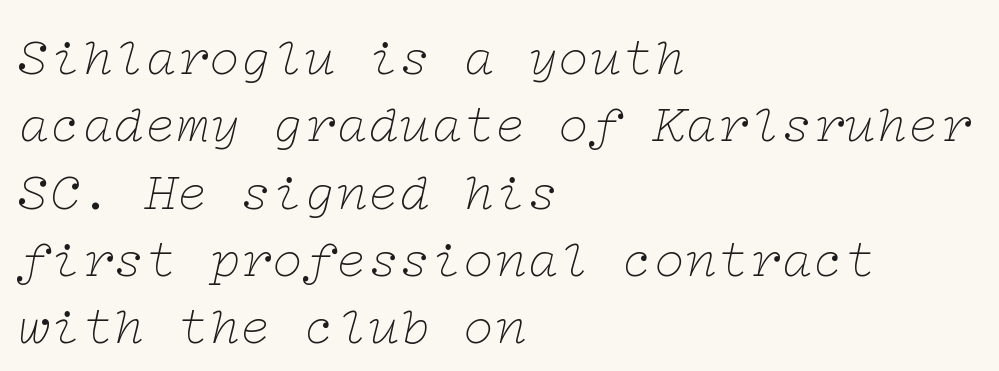
Q: Is the text bold? A: No.
Q: Is the text italic (slanted)? A: Yes, it leans right by about 12 degrees.
Q: Is the typeface a serif or a sans-serif typeface? A: Serif.
Q: Is the text underlined? A: No.
Q: How is the paragraph aligned? A: Left-aligned.
Q: Is the spacing between letters normal or unusually wide? A: Normal.
Q: Is the spacing between lines tight, normal or loose? A: Normal.
Q: Width (condensed, normal, or wide)? A: Wide.
Q: Stroke contrast? A: Low.
Q: x-height? A: Medium.
